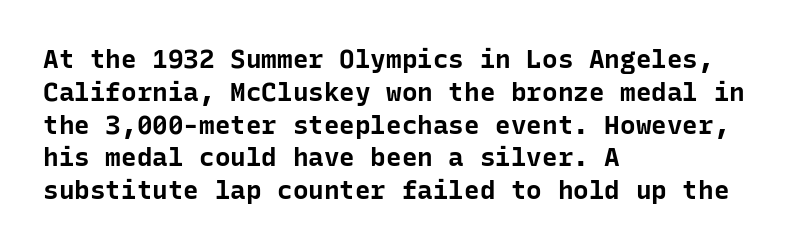
The image shows 26 px bold type, upright; set left-aligned, normal line spacing (1.26x), normal letter spacing, not underlined.
